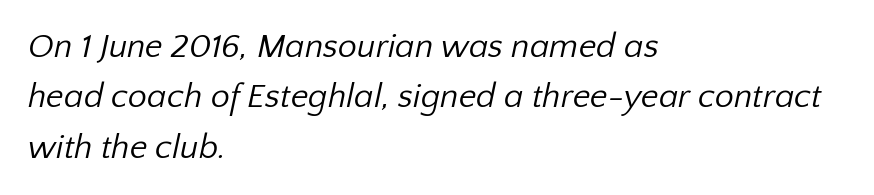
The image shows 34 px regular-weight sans-serif type; set left-aligned, normal line spacing (1.48x), normal letter spacing, not underlined; low stroke contrast and a medium x-height.
